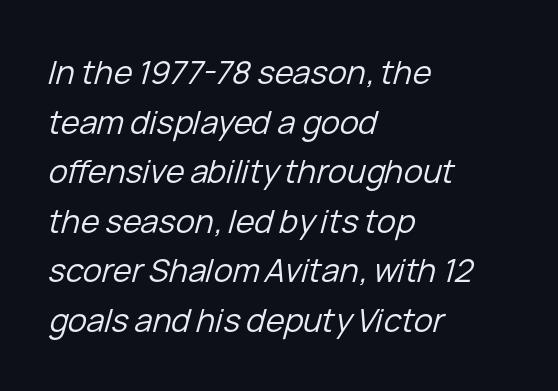
The rendering anchors every line to the left-hand side. The letters advance in unequal steps, a hallmark of proportional type. The lines sit at an ordinary, default distance from one another. Ink coverage per letter is moderate at most. A typesetter would mark this as italic. Letter spacing: default.
